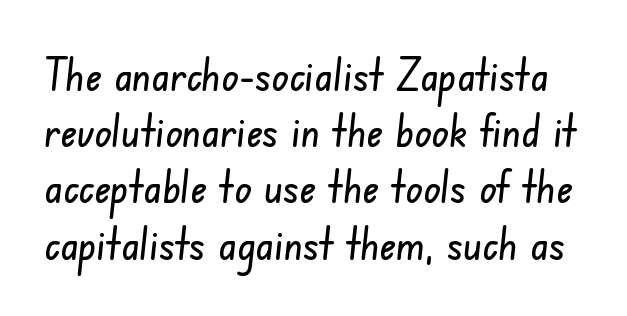
{"serif": "no", "width": "condensed", "stroke_contrast": "low", "x_height": "small", "monospaced": "no", "underline": "no", "line_spacing": "normal", "line_spacing_ratio": 1.25, "letter_spacing": "normal", "letter_spacing_em": 0.0, "glyph_px": 45}
